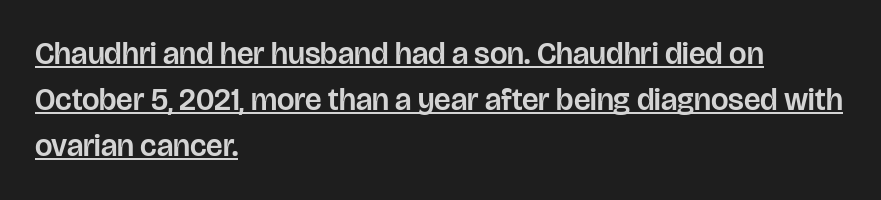
Q: Is the text italic (slanted)? A: No, it is upright.
Q: Is the typeface a serif or a sans-serif typeface? A: Sans-serif.
Q: Is the text underlined? A: Yes.
Q: How is the paragraph aligned? A: Left-aligned.
Q: Is the spacing between letters normal or unusually wide? A: Normal.
Q: Is the spacing between lines tight, normal or loose? A: Normal.
Q: Width (condensed, normal, or wide)? A: Normal.
Q: Stroke contrast? A: Low.
Q: x-height? A: Large.
Q: Monospaced? A: No.
